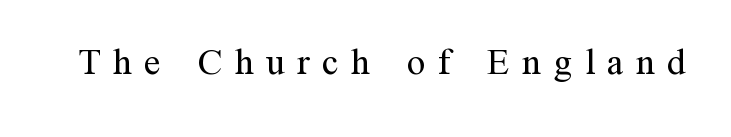
Bare-footed words on every line. Look at the tracking — it's clearly loosened, letters drifting apart. The face used here is proportionally spaced, like ordinary book or web type. The typeface chosen for these lines features serifs. Italic: no, the glyphs are upright roman.
